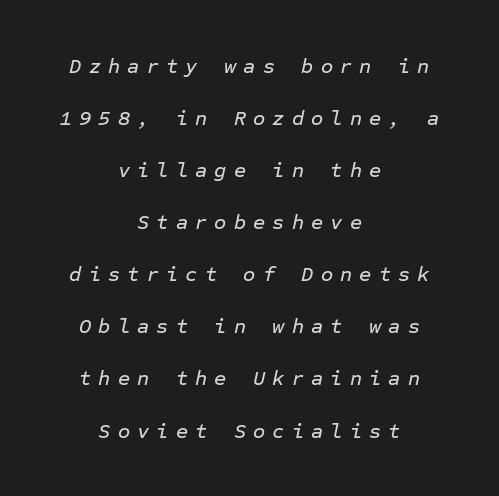
Q: Is the text italic (slanted)? A: Yes, it leans right by about 12 degrees.
Q: Is the text underlined? A: No.
Q: How is the paragraph aligned? A: Centered.
Q: Is the spacing between letters normal or unusually wide? A: Unusually wide.
Q: Is the spacing between lines tight, normal or loose? A: Loose.
